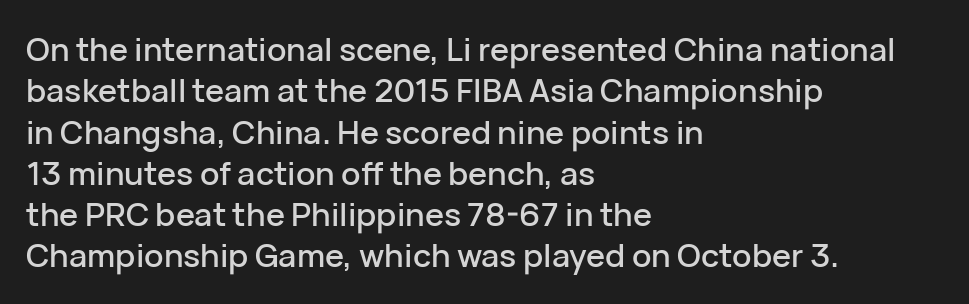
The image shows 32 px sans-serif type, upright; set left-aligned, normal line spacing (1.29x), normal letter spacing, not underlined; low stroke contrast and a medium x-height.
